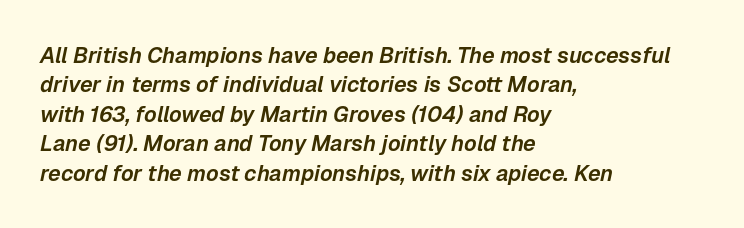
{"italic": "yes", "lean": "right", "slant_degrees": 12, "underline": "no", "align": "left", "line_spacing": "normal", "line_spacing_ratio": 1.34, "letter_spacing": "normal", "letter_spacing_em": 0.0, "glyph_px": 22}
